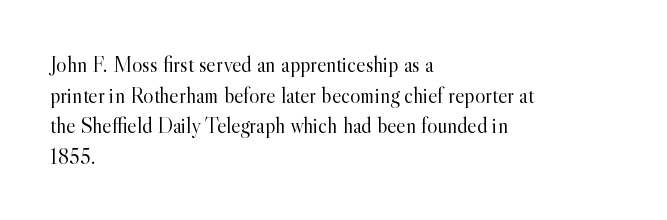
{"italic": "no", "bold": "no", "underline": "no", "align": "left", "line_spacing": "normal", "line_spacing_ratio": 1.39, "letter_spacing": "normal", "letter_spacing_em": 0.0, "glyph_px": 22}
